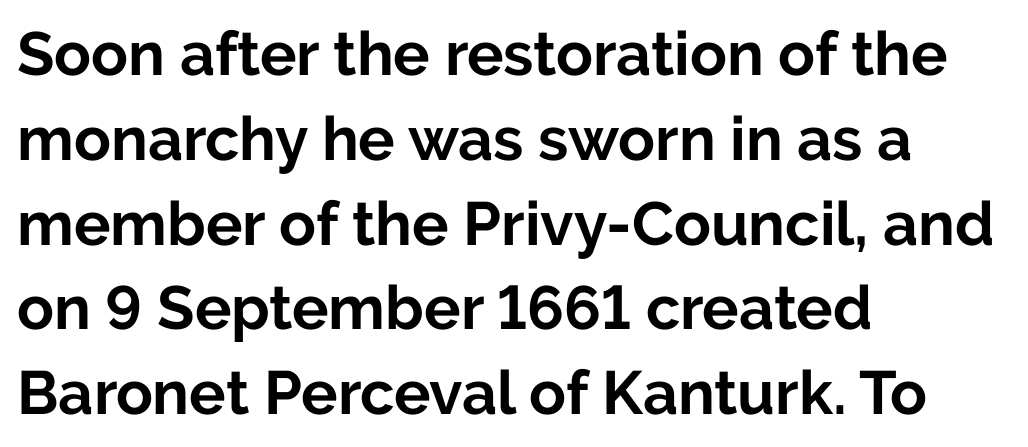
Q: Is the text bold? A: Yes.
Q: Is the text italic (slanted)? A: No, it is upright.
Q: Is the typeface a serif or a sans-serif typeface? A: Sans-serif.
Q: Is the text underlined? A: No.
Q: How is the paragraph aligned? A: Left-aligned.
Q: Is the spacing between letters normal or unusually wide? A: Normal.
Q: Is the spacing between lines tight, normal or loose? A: Normal.
Q: Width (condensed, normal, or wide)? A: Normal.
Q: Stroke contrast? A: Low.
Q: x-height? A: Medium.
Q: Monospaced? A: No.
